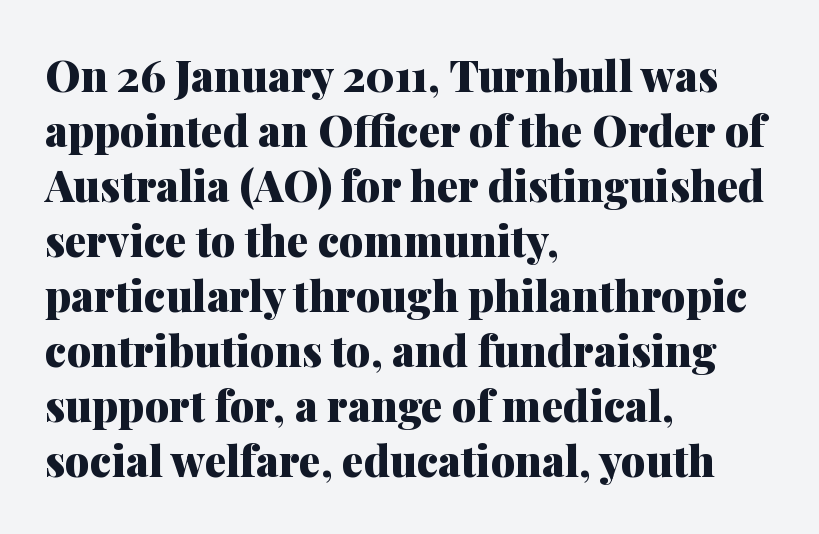
{"serif": "yes", "italic": "no", "bold": "yes", "weight": "heavy", "width": "normal", "stroke_contrast": "medium", "x_height": "medium", "monospaced": "no", "underline": "no", "align": "left", "line_spacing": "normal", "line_spacing_ratio": 1.28, "letter_spacing": "normal", "letter_spacing_em": 0.0, "glyph_px": 43}
